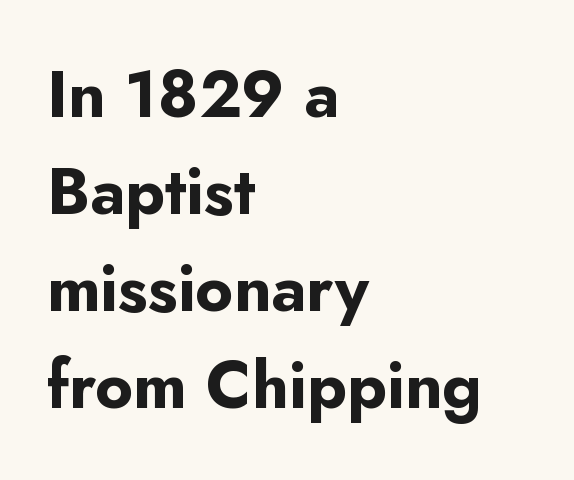
You can tell from the bare stems that sans-serif type was used. Note the varied advance widths — an 'i' is clearly narrower than an 'm'. Anything drawn beneath the words? Only blank space. The letters are bold, with thick, heavy strokes. The rendering keeps characters at their native spacing.
